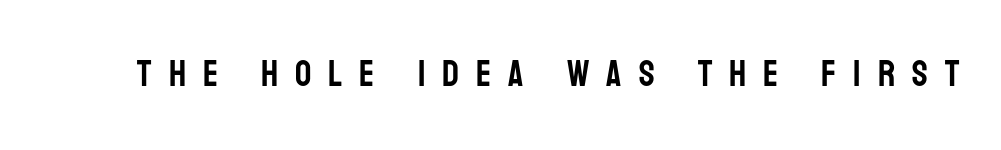
Q: Is the text italic (slanted)? A: No, it is upright.
Q: Is the typeface a serif or a sans-serif typeface? A: Sans-serif.
Q: Is the text underlined? A: No.
Q: Is the spacing between letters normal or unusually wide? A: Unusually wide.
Q: Width (condensed, normal, or wide)? A: Condensed.
Q: Stroke contrast? A: Low.
Q: x-height? A: Large.
Q: Monospaced? A: No.
